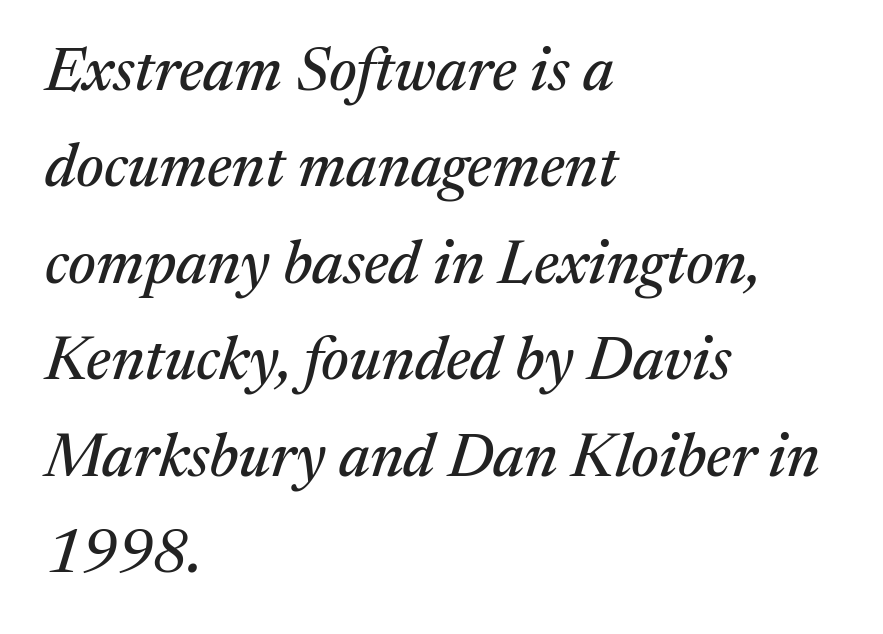
Q: Is the text italic (slanted)? A: Yes, it leans right by about 17 degrees.
Q: Is the typeface a serif or a sans-serif typeface? A: Serif.
Q: Is the text underlined? A: No.
Q: How is the paragraph aligned? A: Left-aligned.
Q: Is the spacing between letters normal or unusually wide? A: Normal.
Q: Is the spacing between lines tight, normal or loose? A: Normal.
Q: Width (condensed, normal, or wide)? A: Normal.
Q: Stroke contrast? A: Medium.
Q: x-height? A: Medium.
Q: Monospaced? A: No.
